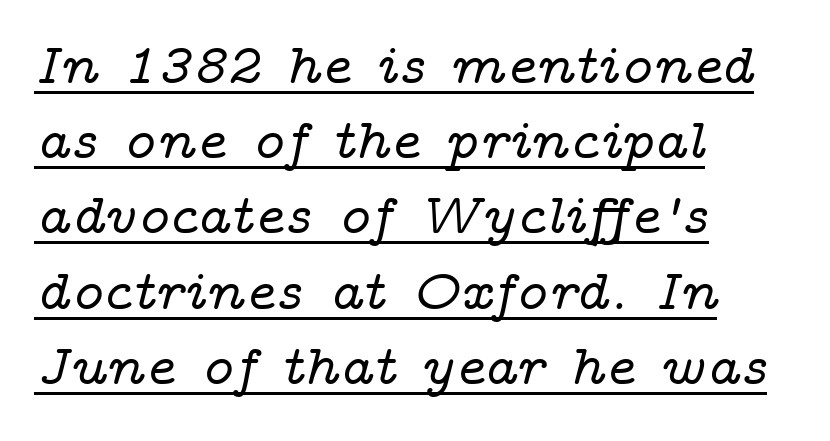
Q: Is the text italic (slanted)? A: Yes, it leans right by about 14 degrees.
Q: Is the typeface a serif or a sans-serif typeface? A: Serif.
Q: Is the text underlined? A: Yes.
Q: How is the paragraph aligned? A: Left-aligned.
Q: Is the spacing between letters normal or unusually wide? A: Normal.
Q: Is the spacing between lines tight, normal or loose? A: Normal.
Q: Width (condensed, normal, or wide)? A: Wide.
Q: Stroke contrast? A: Low.
Q: x-height? A: Medium.
Q: Monospaced? A: No.
